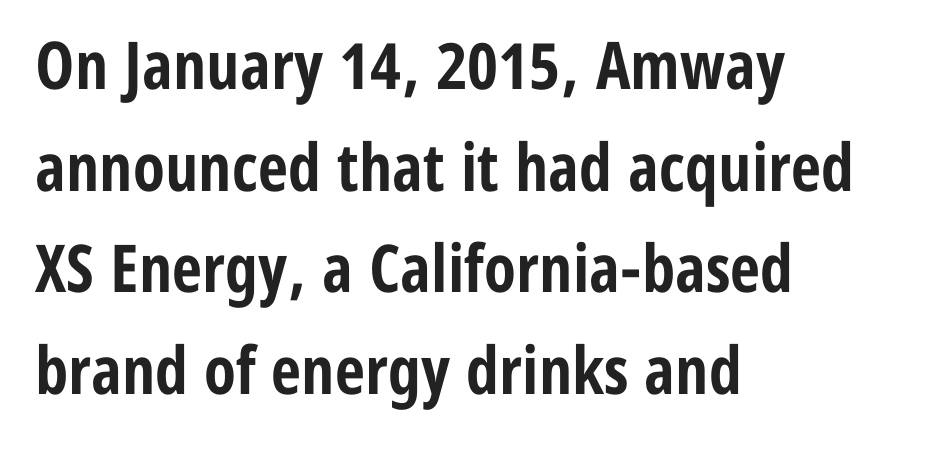
{"serif": "no", "italic": "no", "bold": "yes", "weight": "bold", "width": "condensed", "stroke_contrast": "low", "x_height": "medium", "monospaced": "no", "underline": "no", "align": "left", "line_spacing": "normal", "line_spacing_ratio": 1.54, "letter_spacing": "normal", "letter_spacing_em": 0.0, "glyph_px": 66}
